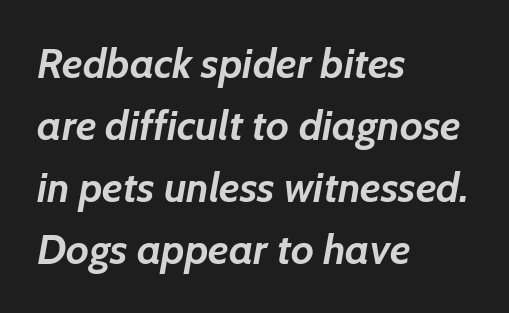
Q: Is the text bold? A: Yes.
Q: Is the text italic (slanted)? A: Yes, it leans right by about 7 degrees.
Q: Is the text underlined? A: No.
Q: How is the paragraph aligned? A: Left-aligned.
Q: Is the spacing between letters normal or unusually wide? A: Normal.
Q: Is the spacing between lines tight, normal or loose? A: Normal.
Q: Width (condensed, normal, or wide)? A: Normal.
Q: Stroke contrast? A: Low.
Q: x-height? A: Medium.
Q: Monospaced? A: No.
